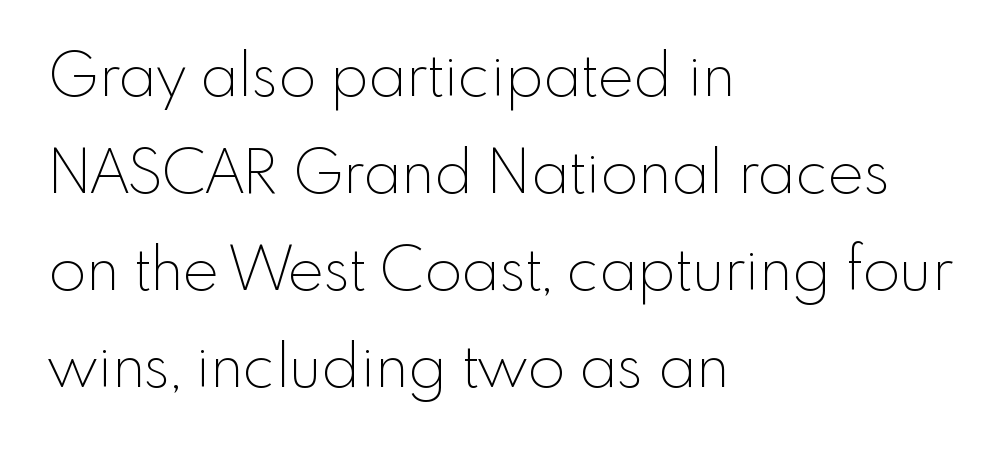
{"serif": "no", "italic": "no", "bold": "no", "weight": "thin", "width": "normal", "x_height": "small", "monospaced": "no", "underline": "no", "align": "left", "line_spacing": "normal", "line_spacing_ratio": 1.59, "letter_spacing": "normal", "letter_spacing_em": 0.0, "glyph_px": 61}
